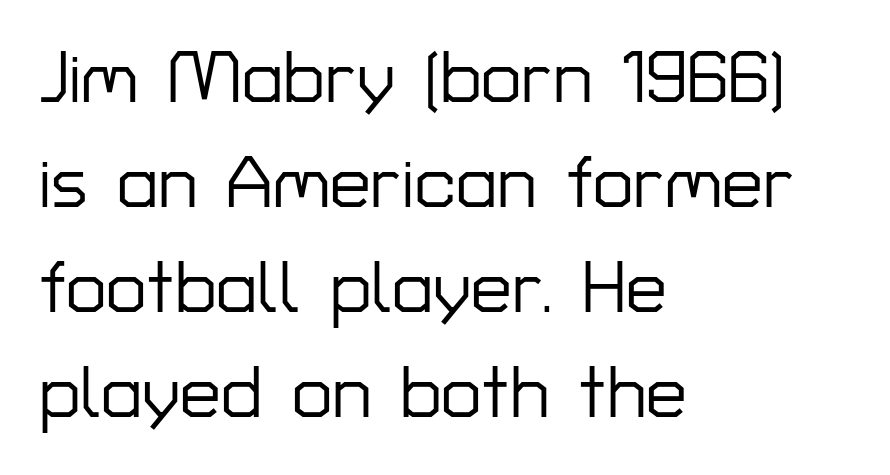
If you drew a ruler down the left edge, every line would touch it. Beneath every word, the page is bare. Look at the bottom of the vertical strokes: they stop flat, with no serifs. Italic? Not at all — the glyphs are vertical. Look at the tracking — it's just the regular setting, nothing added. Here the designer chose a conventional face with non-uniform glyph widths.
